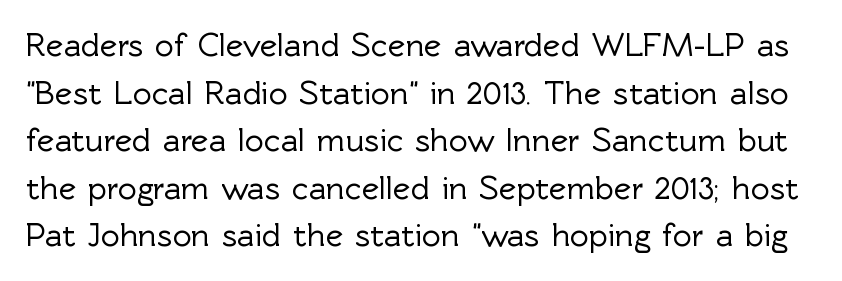
{"serif": "no", "italic": "no", "width": "normal", "x_height": "medium", "monospaced": "no", "underline": "no", "line_spacing": "normal", "line_spacing_ratio": 1.44, "letter_spacing": "normal", "letter_spacing_em": 0.0, "glyph_px": 33}
